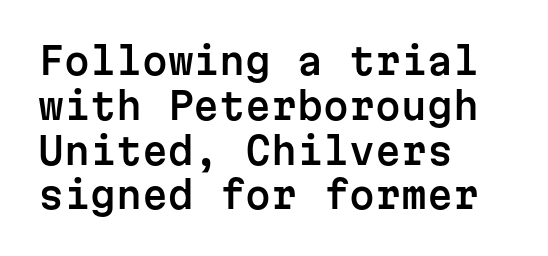
The image shows 37 px sans-serif type, upright, monospaced; set left-aligned, line spacing 1.21x, normal letter spacing, not underlined; low stroke contrast and a medium x-height.
